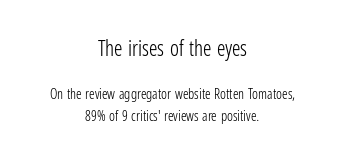
No extra tracking has been applied to these lines. This rendering features lettering with no underline. Tall strokes in this sample are plumb rather than angled. These lines stack symmetrically, like a column narrowing and widening about its center. Each new line begins a customary step beneath the previous one. Stem width sits at or under what a default text font uses.
